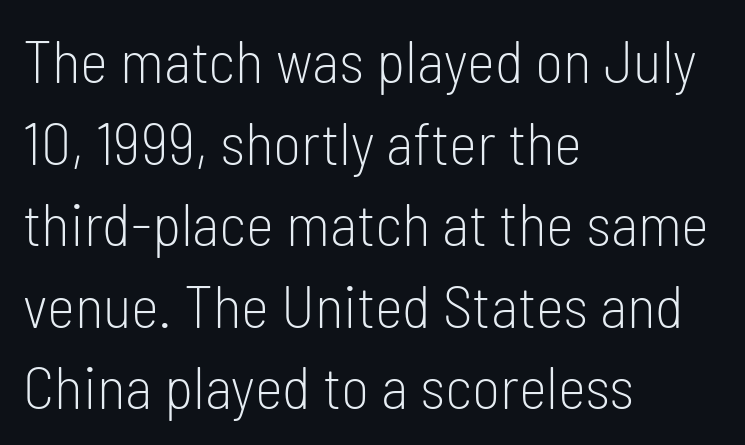
{"serif": "no", "italic": "no", "bold": "no", "weight": "light", "width": "condensed", "stroke_contrast": "low", "x_height": "medium", "monospaced": "no", "underline": "no", "align": "left", "line_spacing": "normal", "line_spacing_ratio": 1.36, "letter_spacing": "normal", "letter_spacing_em": 0.0, "glyph_px": 60}
